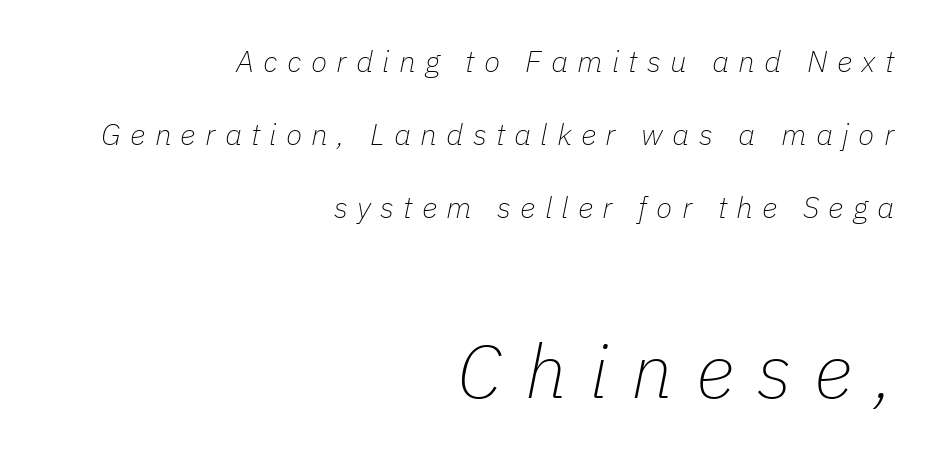
Size contrast runs from small at the top to large at the bottom. Is the letter spacing exaggerated? Yes — the characters are pushed far apart. Weight: in the light-to-regular range. Only glyphs here, with clear space below each row. A flush-right, rag-left setting is used for this passage. The rendering applies a slant to the glyphs.
